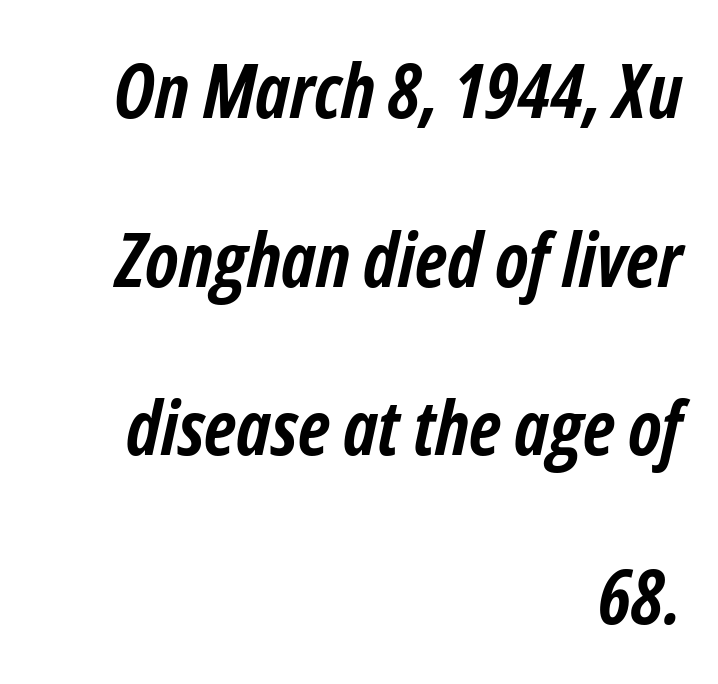
Q: Is the text bold? A: Yes.
Q: Is the text italic (slanted)? A: Yes, it leans right by about 12 degrees.
Q: Is the text underlined? A: No.
Q: How is the paragraph aligned? A: Right-aligned.
Q: Is the spacing between letters normal or unusually wide? A: Normal.
Q: Is the spacing between lines tight, normal or loose? A: Loose.
Q: Width (condensed, normal, or wide)? A: Condensed.
Q: Stroke contrast? A: Low.
Q: x-height? A: Medium.
Q: Monospaced? A: No.
